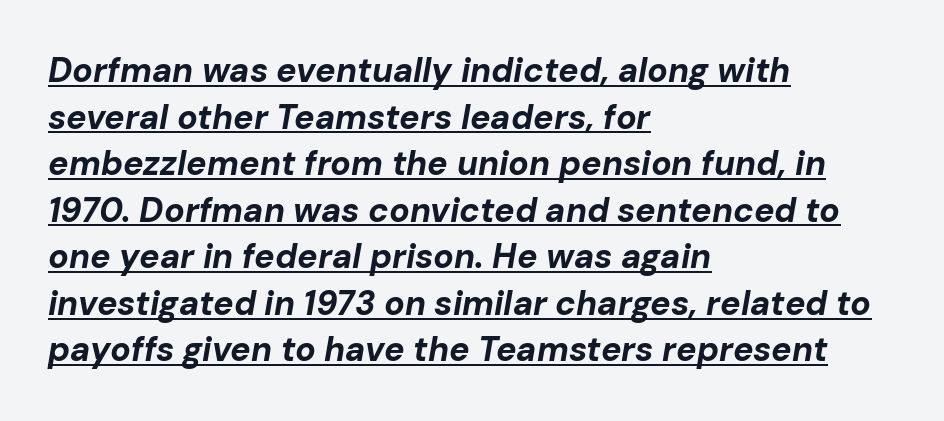
Caption: lettering with a line underneath. Words appear dense and cohesive because spacing is normal. I'd describe the lettering as bold — thick and assertive. The passage shown is typed in a proportional face where columns would drift.
